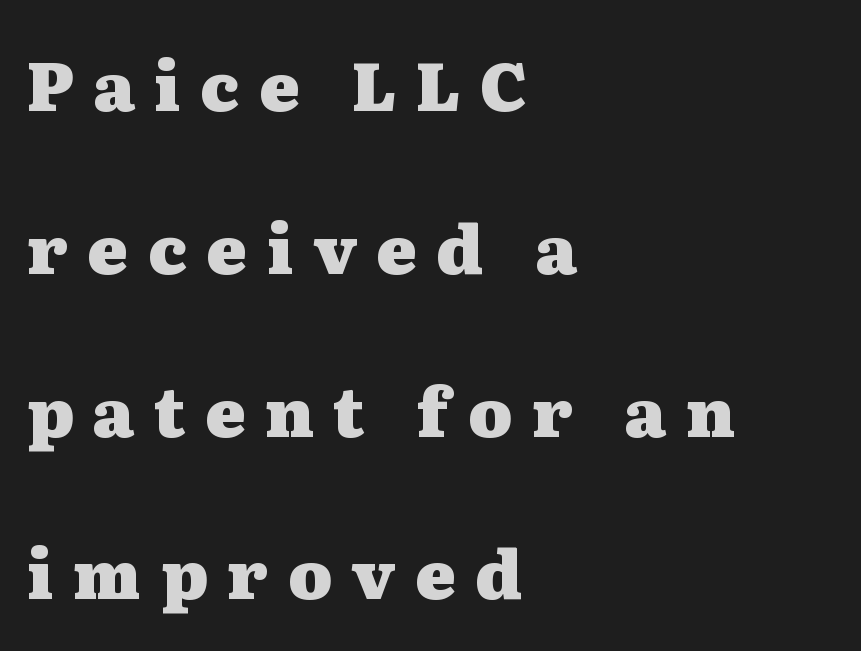
{"serif": "yes", "italic": "no", "bold": "yes", "weight": "heavy", "width": "wide", "stroke_contrast": "medium", "x_height": "medium", "monospaced": "no", "underline": "no", "align": "left", "line_spacing": "loose", "line_spacing_ratio": 2.43, "letter_spacing": "wide", "letter_spacing_em": 0.29, "glyph_px": 67}
